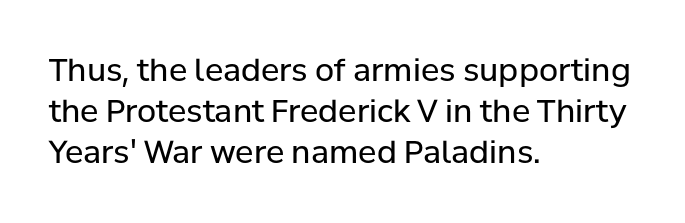
Q: Is the text bold? A: No.
Q: Is the text italic (slanted)? A: No, it is upright.
Q: Is the typeface a serif or a sans-serif typeface? A: Sans-serif.
Q: Is the text underlined? A: No.
Q: How is the paragraph aligned? A: Left-aligned.
Q: Is the spacing between letters normal or unusually wide? A: Normal.
Q: Is the spacing between lines tight, normal or loose? A: Normal.
Q: Width (condensed, normal, or wide)? A: Normal.
Q: Stroke contrast? A: Low.
Q: x-height? A: Medium.
Q: Monospaced? A: No.
